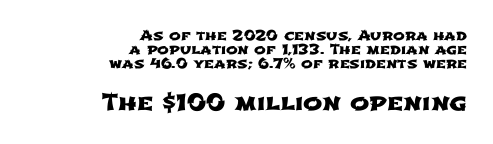
The image shows 23 px text type; set right-aligned, tight line spacing (1.01x), normal letter spacing, not underlined; the second (bottom) block is 1.64x larger.
